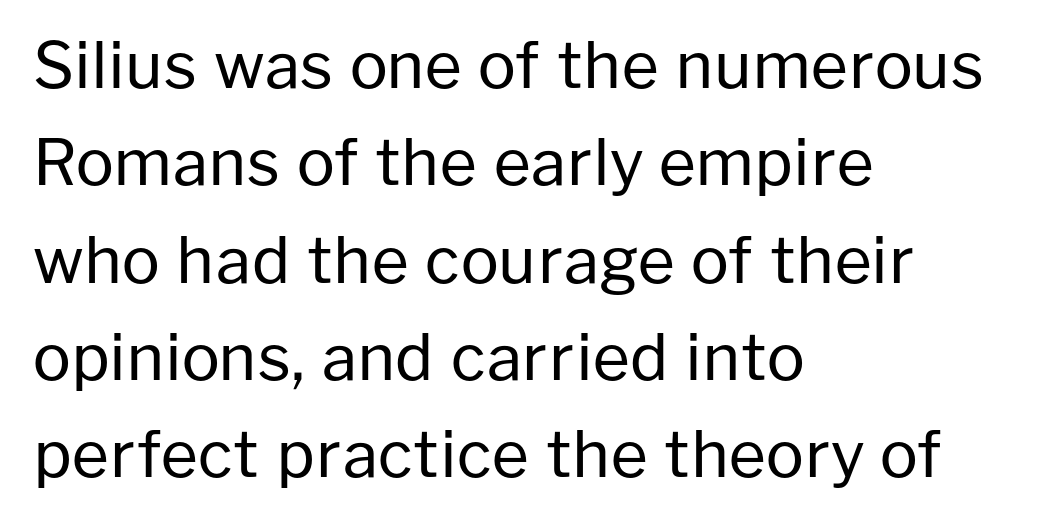
The image shows 64 px regular-weight sans-serif type, upright; set left-aligned, normal line spacing (1.52x), normal letter spacing, not underlined; low stroke contrast and a medium x-height.
